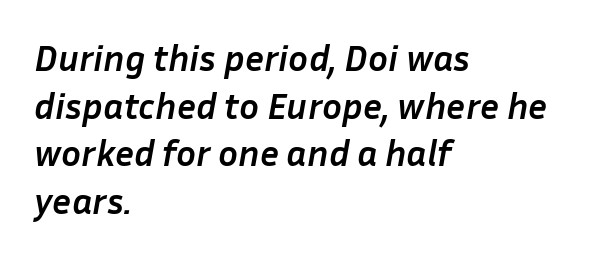
The face used here has the dense, thick strokes of a bold. Each letter keeps its own natural width here, so spacing adapts to shape. Short note: letters normally spaced. Check the space under the baseline: it is left empty. In terms of leading, this rendering sits right in the middle. Left-aligned paragraph, ragged on the right.
